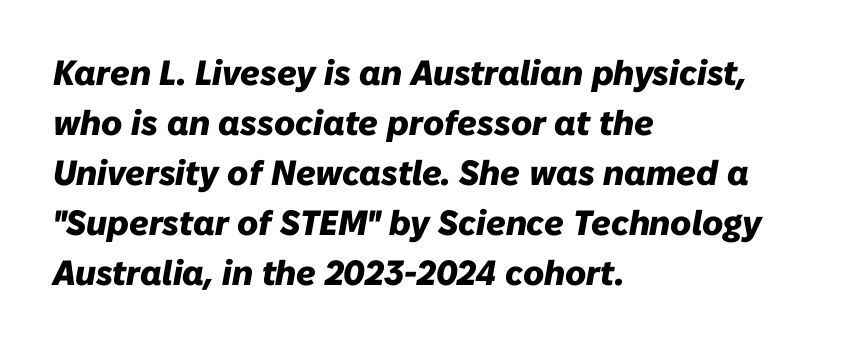
Q: Is the text bold? A: Yes.
Q: Is the text italic (slanted)? A: Yes, it leans right by about 10 degrees.
Q: Is the text underlined? A: No.
Q: How is the paragraph aligned? A: Left-aligned.
Q: Is the spacing between letters normal or unusually wide? A: Normal.
Q: Is the spacing between lines tight, normal or loose? A: Normal.
Q: Width (condensed, normal, or wide)? A: Normal.
Q: Stroke contrast? A: Low.
Q: x-height? A: Medium.
Q: Monospaced? A: No.
